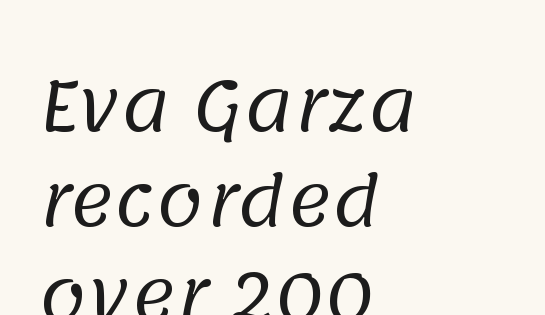
{"serif": "no", "bold": "no", "weight": "regular", "width": "normal", "stroke_contrast": "low", "x_height": "large", "monospaced": "no", "underline": "no", "align": "left", "line_spacing": "normal", "line_spacing_ratio": 1.4, "letter_spacing": "normal", "letter_spacing_em": 0.0, "glyph_px": 68}
